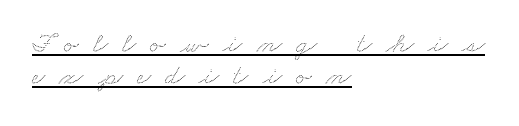
The image shows 29 px wide type; set left-aligned, tight line spacing (1.09x), unusually wide letter spacing (+0.49 em), underlined; low stroke contrast and a small x-height.
